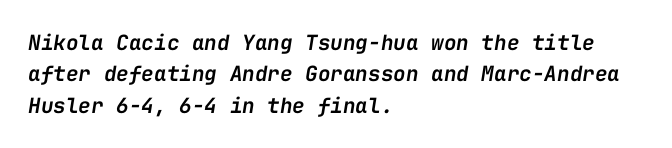
Descenders are the only things crossing below the line. The passage is arranged the way most books set body copy — flush left. Evenly set lines give the paragraph a standard silhouette. As a designer I'd log this as weight 600, semibold.
